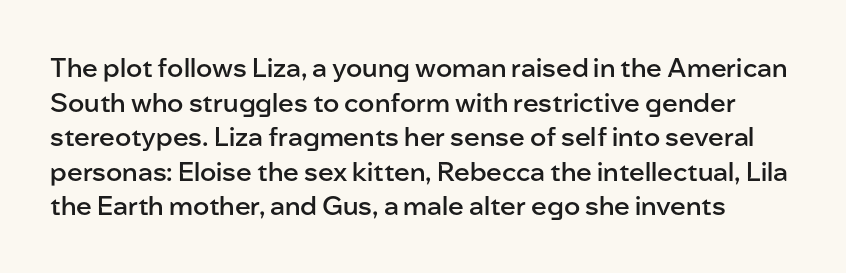
{"italic": "no", "bold": "semi", "underline": "no", "line_spacing": "normal", "line_spacing_ratio": 1.33, "letter_spacing": "normal", "letter_spacing_em": 0.0, "glyph_px": 26}
